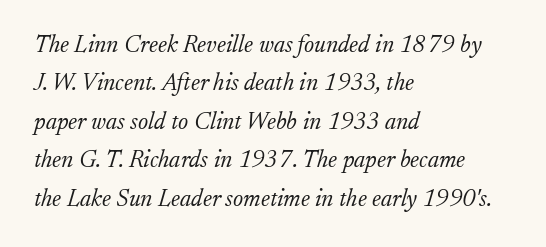
Q: Is the text bold? A: No.
Q: Is the text italic (slanted)? A: Yes, it leans right by about 17 degrees.
Q: Is the text underlined? A: No.
Q: How is the paragraph aligned? A: Left-aligned.
Q: Is the spacing between letters normal or unusually wide? A: Normal.
Q: Is the spacing between lines tight, normal or loose? A: Normal.
